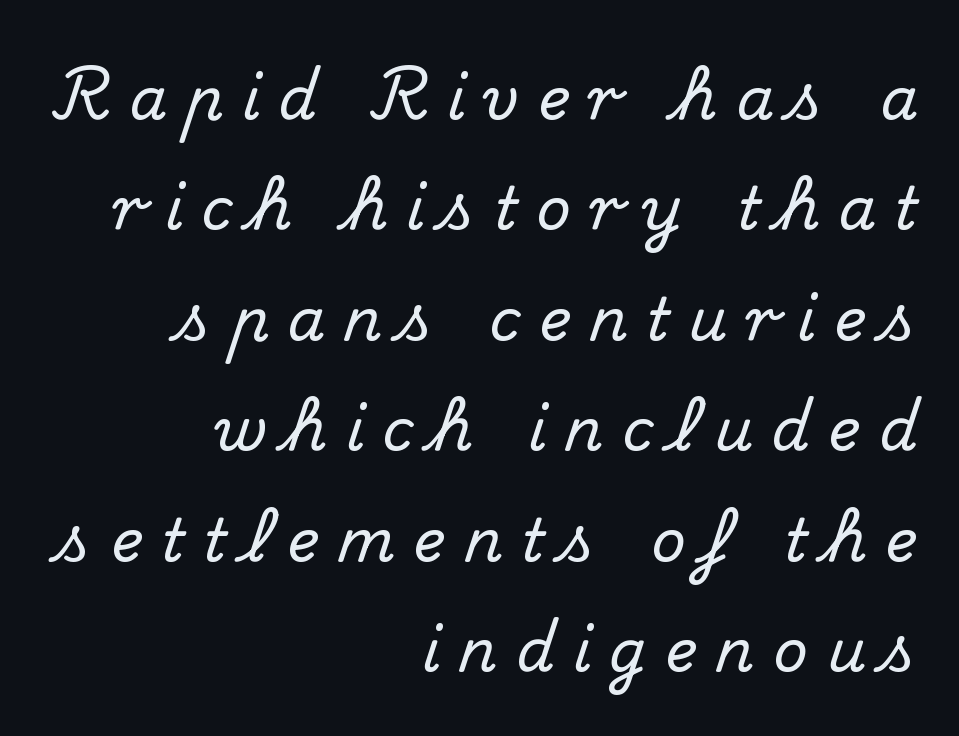
Q: Is the text italic (slanted)? A: Yes.
Q: Is the typeface a serif or a sans-serif typeface? A: Serif.
Q: Is the text underlined? A: No.
Q: How is the paragraph aligned? A: Right-aligned.
Q: Is the spacing between letters normal or unusually wide? A: Unusually wide.
Q: Width (condensed, normal, or wide)? A: Normal.
Q: Stroke contrast? A: Medium.
Q: x-height? A: Small.
Q: Monospaced? A: No.
